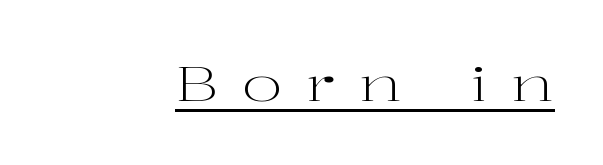
Q: Is the text bold? A: No.
Q: Is the text italic (slanted)? A: No, it is upright.
Q: Is the typeface a serif or a sans-serif typeface? A: Serif.
Q: Is the text underlined? A: Yes.
Q: How is the paragraph aligned? A: Right-aligned.
Q: Is the spacing between letters normal or unusually wide? A: Unusually wide.
Q: Width (condensed, normal, or wide)? A: Wide.
Q: Stroke contrast? A: High.
Q: x-height? A: Medium.
Q: Monospaced? A: No.
